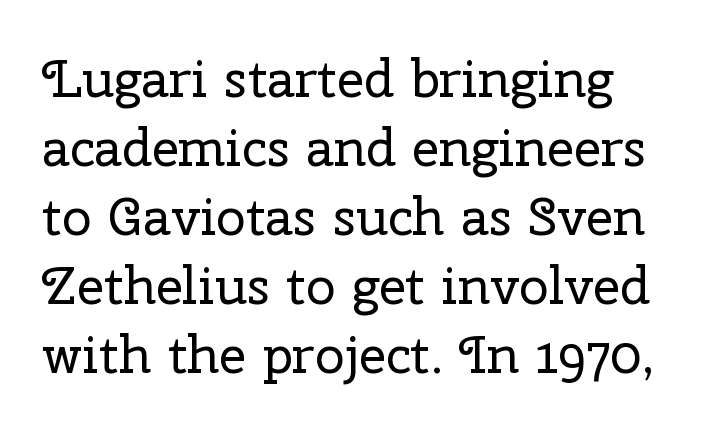
Q: Is the text bold? A: No.
Q: Is the text italic (slanted)? A: No, it is upright.
Q: Is the typeface a serif or a sans-serif typeface? A: Serif.
Q: Is the text underlined? A: No.
Q: How is the paragraph aligned? A: Left-aligned.
Q: Is the spacing between letters normal or unusually wide? A: Normal.
Q: Is the spacing between lines tight, normal or loose? A: Normal.
Q: Width (condensed, normal, or wide)? A: Normal.
Q: Stroke contrast? A: Low.
Q: x-height? A: Medium.
Q: Monospaced? A: No.
